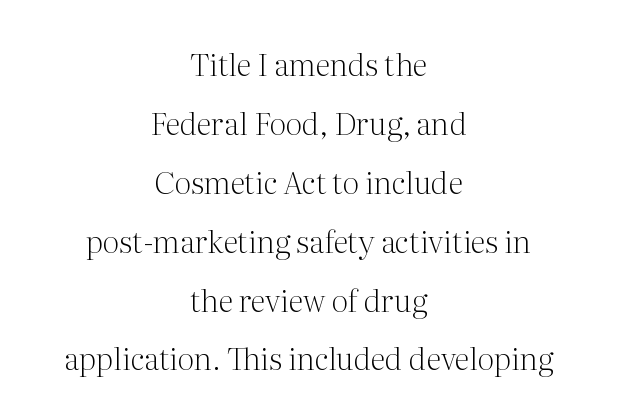
Q: Is the text bold? A: No.
Q: Is the text italic (slanted)? A: No, it is upright.
Q: Is the typeface a serif or a sans-serif typeface? A: Serif.
Q: Is the text underlined? A: No.
Q: How is the paragraph aligned? A: Centered.
Q: Is the spacing between letters normal or unusually wide? A: Normal.
Q: Is the spacing between lines tight, normal or loose? A: Loose.
Q: Width (condensed, normal, or wide)? A: Normal.
Q: Stroke contrast? A: Medium.
Q: x-height? A: Medium.
Q: Monospaced? A: No.
